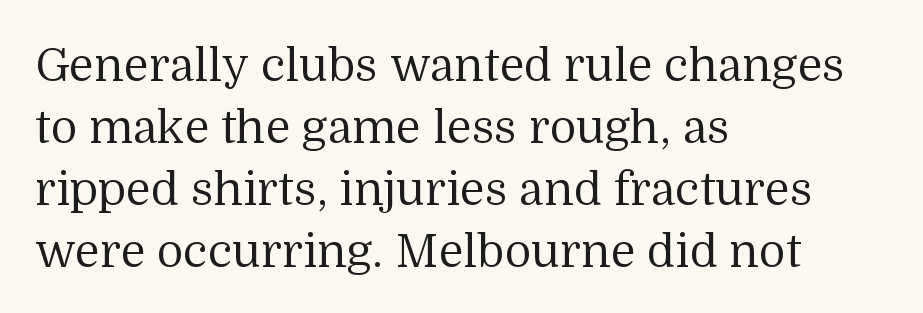
The image shows 46 px regular-weight serif type, upright; set left-aligned, normal line spacing (1.35x), normal letter spacing, not underlined; medium stroke contrast and a medium x-height.
